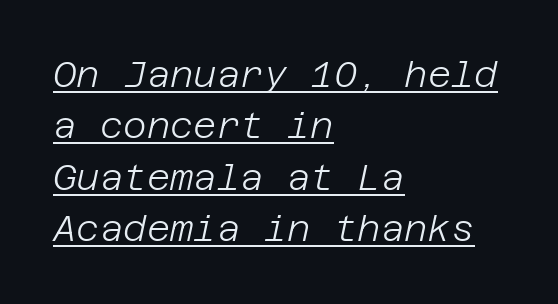
Q: Is the text bold? A: No.
Q: Is the text italic (slanted)? A: Yes, it leans right by about 12 degrees.
Q: Is the text underlined? A: Yes.
Q: How is the paragraph aligned? A: Left-aligned.
Q: Is the spacing between letters normal or unusually wide? A: Normal.
Q: Is the spacing between lines tight, normal or loose? A: Normal.
Q: Width (condensed, normal, or wide)? A: Normal.
Q: Stroke contrast? A: Low.
Q: x-height? A: Large.
